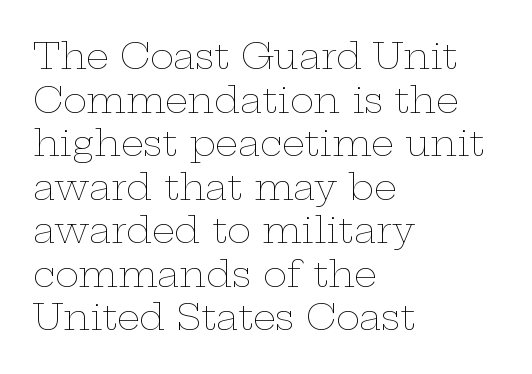
The specimen reads as upright at a glance. The tracking reads as untouched default to a designer's eye. If you drew a ruler down the left edge, every line would touch it. Varying glyph widths throughout — classic text-font behaviour. Is the type heavy? It reads as light-to-regular instead. Decoration check: the copy has no underline.
